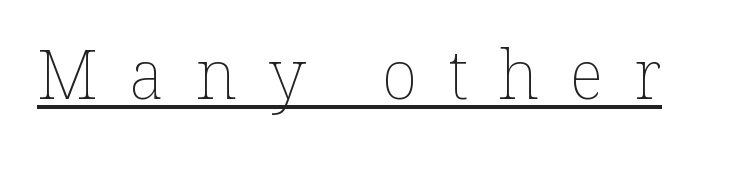
The image shows 68 px thin type, upright; set unusually wide letter spacing (+0.45 em), underlined; low stroke contrast and a medium x-height.
